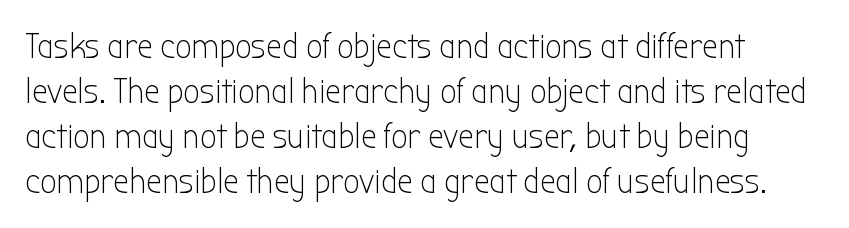
The image shows 36 px light, condensed sans-serif type, upright; set normal line spacing (1.25x), normal letter spacing, not underlined; low stroke contrast and a medium x-height.
